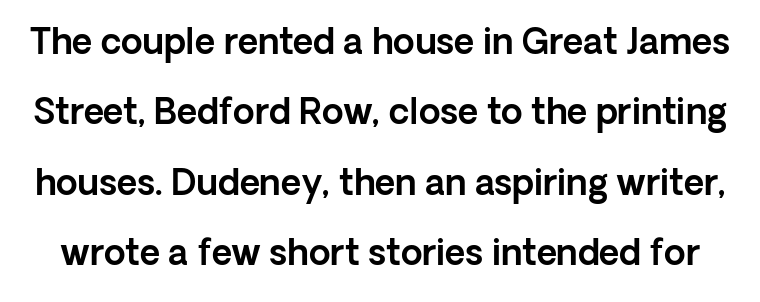
{"serif": "no", "italic": "no", "width": "normal", "x_height": "medium", "monospaced": "no", "underline": "no", "line_spacing": "loose", "line_spacing_ratio": 2.01, "letter_spacing": "normal", "letter_spacing_em": 0.0, "glyph_px": 35}
